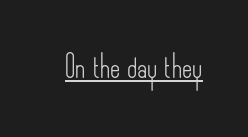
{"italic": "no", "bold": "no", "underline": "yes", "letter_spacing": "normal", "letter_spacing_em": 0.0, "glyph_px": 22}
